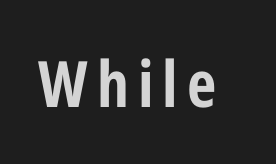
The image shows 64 px bold, condensed sans-serif type, upright; set not underlined; low stroke contrast and a medium x-height.
